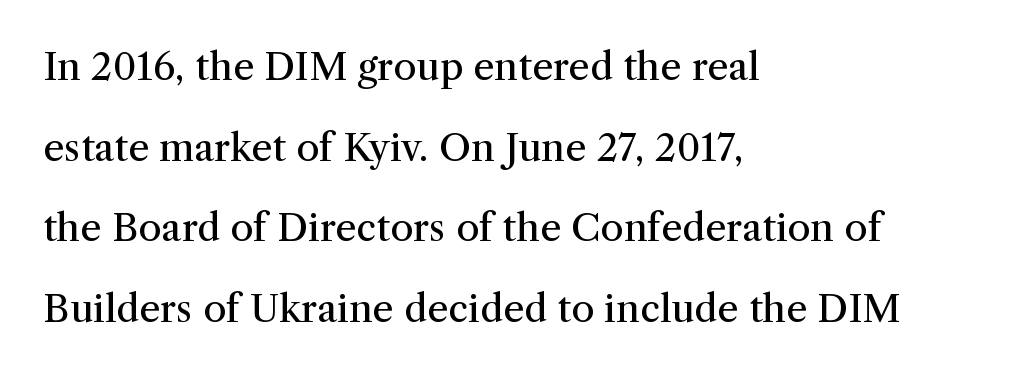
The image shows 38 px regular-weight serif type, upright; set left-aligned, loose line spacing (2.12x), normal letter spacing, not underlined; medium stroke contrast and a medium x-height.
